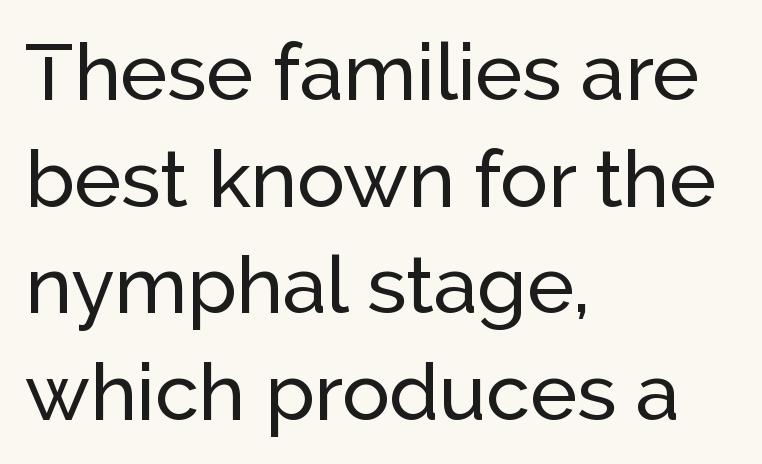
{"serif": "no", "italic": "no", "width": "normal", "stroke_contrast": "low", "x_height": "medium", "monospaced": "no", "underline": "no", "align": "left", "line_spacing": "normal", "line_spacing_ratio": 1.35, "letter_spacing": "normal", "letter_spacing_em": 0.0, "glyph_px": 79}
